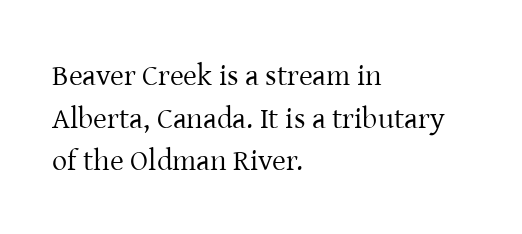
Q: Is the text bold? A: No.
Q: Is the text italic (slanted)? A: No, it is upright.
Q: Is the typeface a serif or a sans-serif typeface? A: Serif.
Q: Is the text underlined? A: No.
Q: How is the paragraph aligned? A: Left-aligned.
Q: Is the spacing between letters normal or unusually wide? A: Normal.
Q: Is the spacing between lines tight, normal or loose? A: Normal.
Q: Width (condensed, normal, or wide)? A: Normal.
Q: Stroke contrast? A: Low.
Q: x-height? A: Medium.
Q: Monospaced? A: No.
